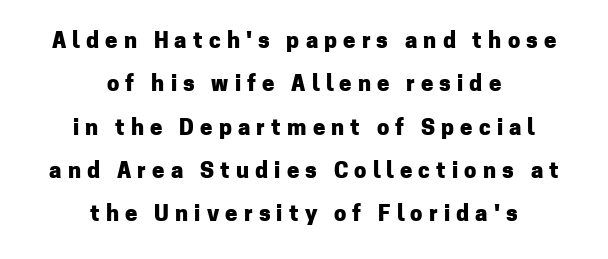
Q: Is the text bold? A: Yes.
Q: Is the text italic (slanted)? A: No, it is upright.
Q: Is the text underlined? A: No.
Q: How is the paragraph aligned? A: Centered.
Q: Is the spacing between letters normal or unusually wide? A: Unusually wide.
Q: Is the spacing between lines tight, normal or loose? A: Loose.
